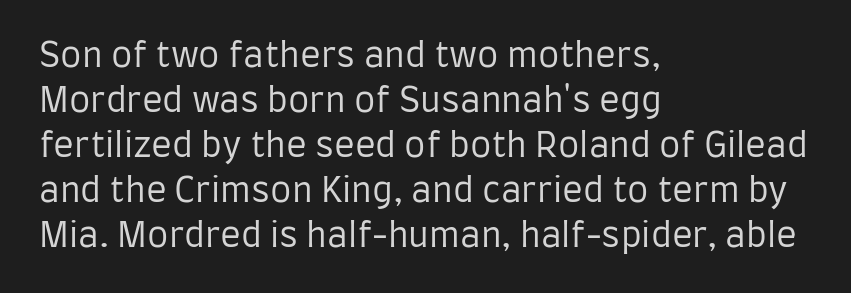
Caption: face not bold, strokes unweighted. Reading down the column, the eye jumps a familiar distance to each next line. These lines are composed in type without serifs. Italic? Not at all — the glyphs are vertical.
